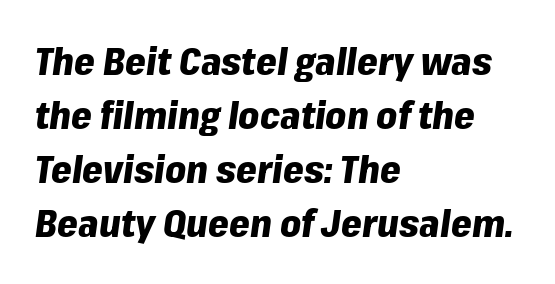
{"italic": "yes", "lean": "right", "slant_degrees": 8, "bold": "yes", "weight": "heavy", "width": "normal", "stroke_contrast": "low", "x_height": "medium", "monospaced": "no", "underline": "no", "align": "left", "line_spacing": "normal", "line_spacing_ratio": 1.46, "letter_spacing": "normal", "letter_spacing_em": 0.0, "glyph_px": 37}
